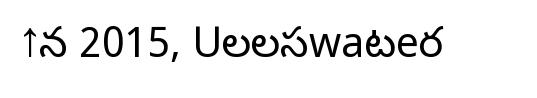
I'd call this a sans setting — the letters go barefoot. The zone under the glyphs is completely vacant. No chunkiness to these letters — they're not bold. The rendering uses natural spacing where letterforms have individual widths. You can tell it's not italic because the verticals are truly vertical. Tracking value appears to be zero — textbook default spacing.
